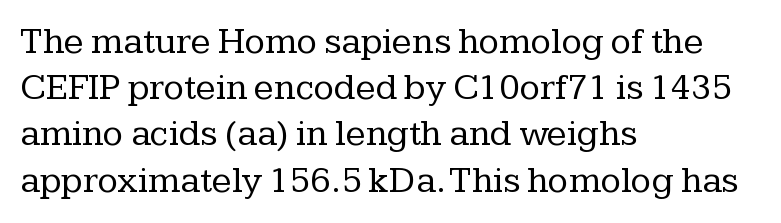
Q: Is the text bold? A: No.
Q: Is the text italic (slanted)? A: No, it is upright.
Q: Is the typeface a serif or a sans-serif typeface? A: Serif.
Q: Is the text underlined? A: No.
Q: How is the paragraph aligned? A: Left-aligned.
Q: Is the spacing between letters normal or unusually wide? A: Normal.
Q: Is the spacing between lines tight, normal or loose? A: Normal.
Q: Width (condensed, normal, or wide)? A: Normal.
Q: Stroke contrast? A: Low.
Q: x-height? A: Medium.
Q: Monospaced? A: No.
